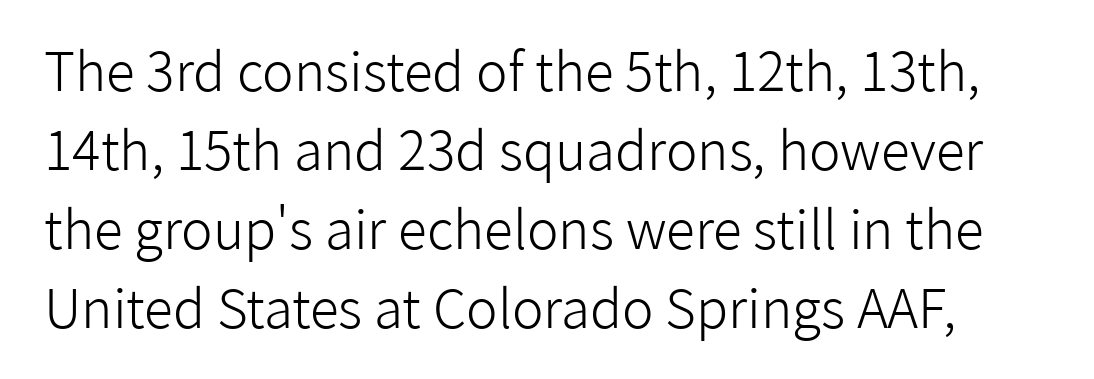
{"serif": "no", "italic": "no", "bold": "no", "weight": "light", "width": "normal", "stroke_contrast": "low", "x_height": "medium", "monospaced": "no", "underline": "no", "line_spacing": "normal", "line_spacing_ratio": 1.49, "letter_spacing": "normal", "letter_spacing_em": 0.0, "glyph_px": 53}
